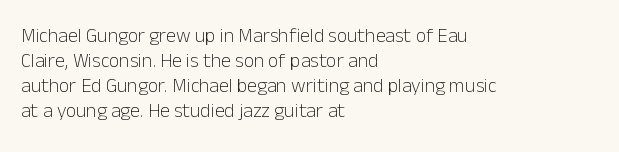
The image shows 20 px text type, upright; set left-aligned, normal line spacing (1.25x), normal letter spacing, not underlined.
